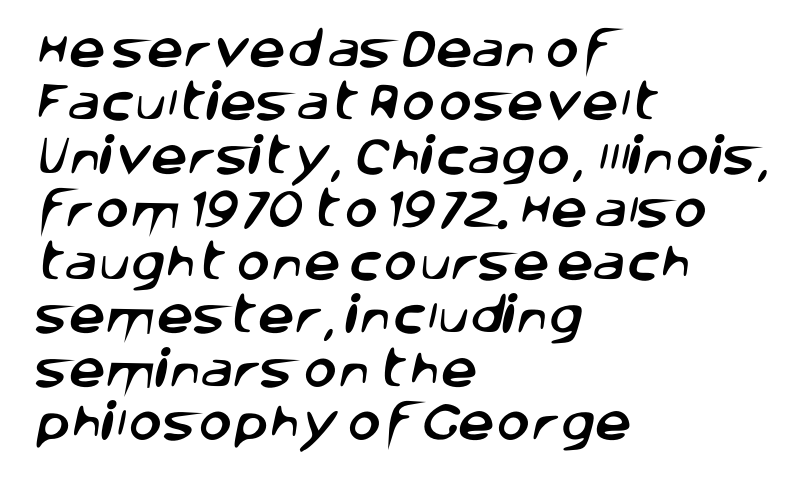
Q: Is the typeface a serif or a sans-serif typeface? A: Sans-serif.
Q: Is the text underlined? A: No.
Q: How is the paragraph aligned? A: Left-aligned.
Q: Is the spacing between letters normal or unusually wide? A: Normal.
Q: Is the spacing between lines tight, normal or loose? A: Normal.
Q: Width (condensed, normal, or wide)? A: Normal.
Q: Stroke contrast? A: Low.
Q: x-height? A: Large.
Q: Monospaced? A: No.
